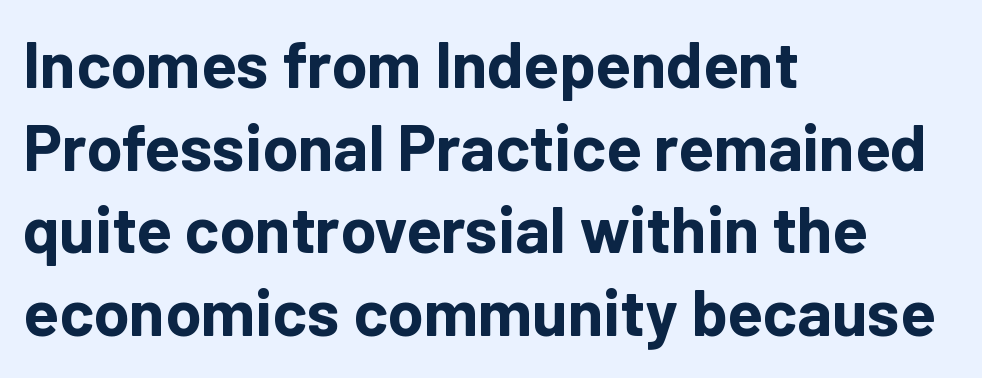
Q: Is the text bold? A: Yes.
Q: Is the text italic (slanted)? A: No, it is upright.
Q: Is the typeface a serif or a sans-serif typeface? A: Sans-serif.
Q: Is the text underlined? A: No.
Q: How is the paragraph aligned? A: Left-aligned.
Q: Is the spacing between letters normal or unusually wide? A: Normal.
Q: Is the spacing between lines tight, normal or loose? A: Normal.
Q: Width (condensed, normal, or wide)? A: Normal.
Q: Stroke contrast? A: Low.
Q: x-height? A: Medium.
Q: Monospaced? A: No.
